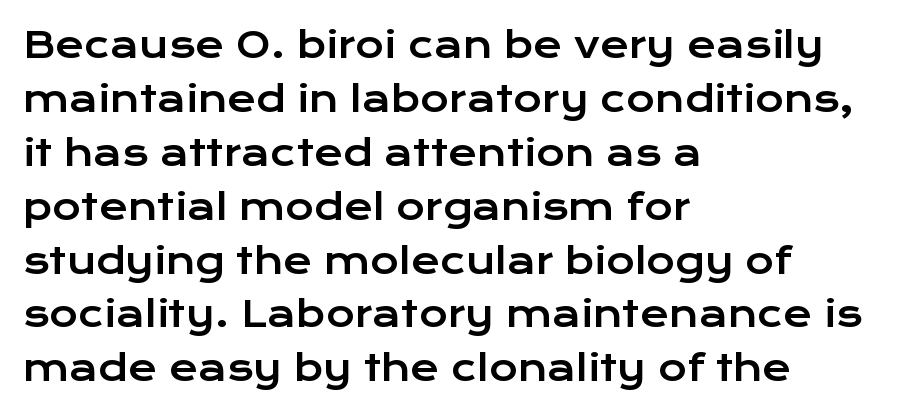
Q: Is the text italic (slanted)? A: No, it is upright.
Q: Is the typeface a serif or a sans-serif typeface? A: Sans-serif.
Q: Is the text underlined? A: No.
Q: How is the paragraph aligned? A: Left-aligned.
Q: Is the spacing between letters normal or unusually wide? A: Normal.
Q: Is the spacing between lines tight, normal or loose? A: Normal.
Q: Width (condensed, normal, or wide)? A: Wide.
Q: Stroke contrast? A: Low.
Q: x-height? A: Medium.
Q: Monospaced? A: No.
